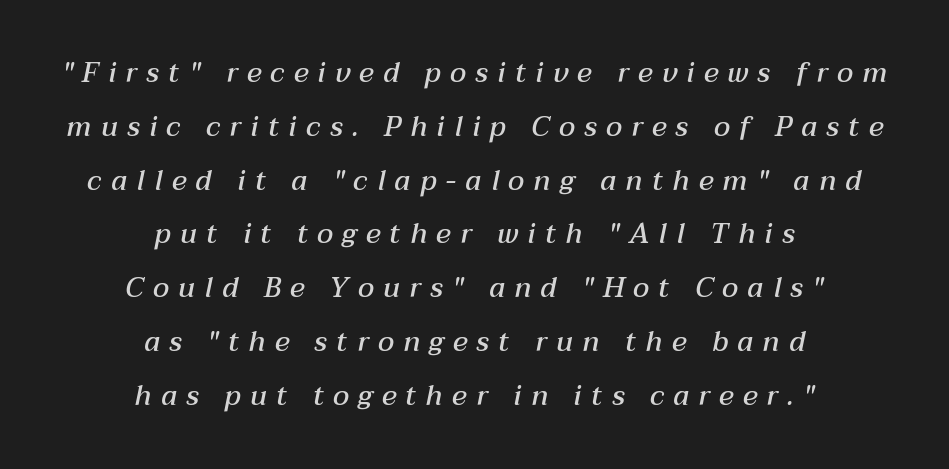
Clear beneath every line of the passage. This is moderately heavy type, rendered in semibold. Compared with typical body copy, the letter spacing here is much looser. Notice how the stems are inclined rather than vertical — that's the hallmark of italics.
